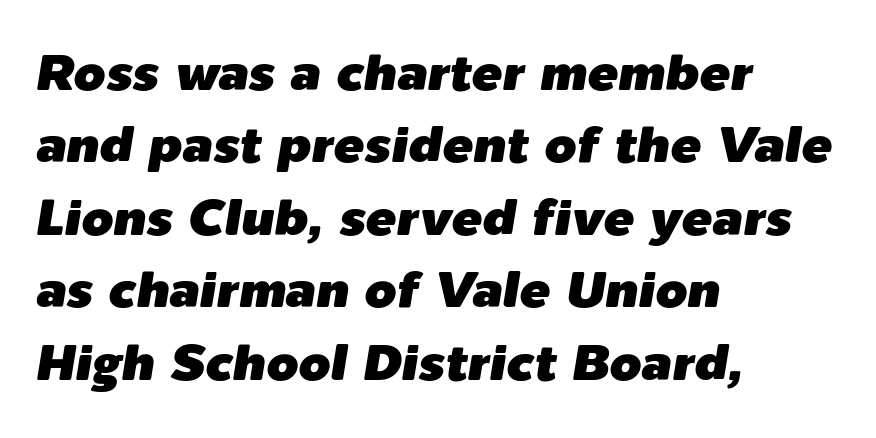
Q: Is the text italic (slanted)? A: Yes, it leans right by about 9 degrees.
Q: Is the text underlined? A: No.
Q: How is the paragraph aligned? A: Left-aligned.
Q: Is the spacing between letters normal or unusually wide? A: Normal.
Q: Is the spacing between lines tight, normal or loose? A: Normal.
Q: Width (condensed, normal, or wide)? A: Normal.
Q: Stroke contrast? A: Low.
Q: x-height? A: Medium.
Q: Monospaced? A: No.
